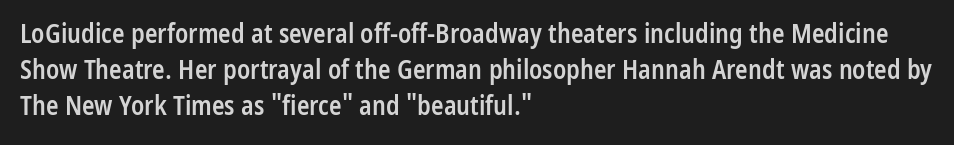
The glyphs have the mass of a demibold cut, below bold. The rendering uses a moderate line-height, typical for paragraphs. Here the glyphs are tracked normally, forming tight word shapes. The rag falls on the right side of this text block.
